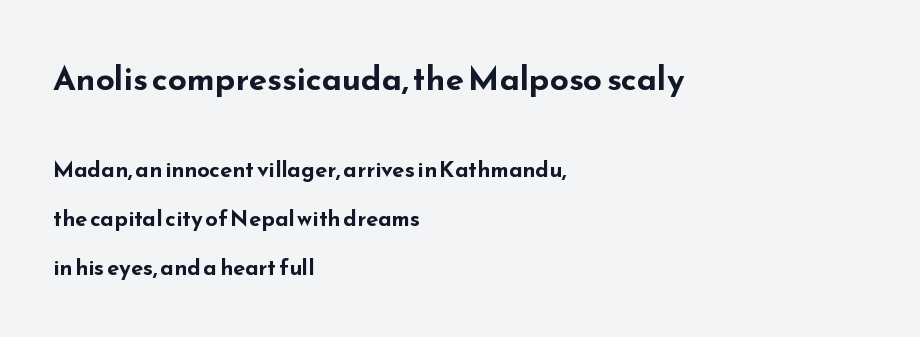
The passage shown has conventional tracking throughout. A bare baseline throughout the passage. The block sitting higher on the canvas is the one with enlarged characters. The lettering stays uniformly vertical, giving the passage a roman look. Alignment: flush left.
